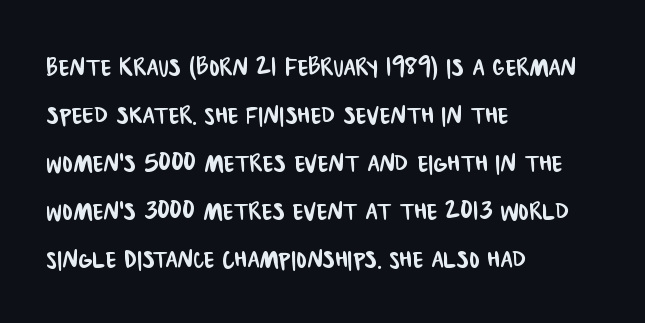
You could not count columns in this text — the font is proportionally spaced. The typeface chosen for these lines omits serifs. The ragged edge is on the right, which tells us the setting is flush left. A typesetter would call this leading conventional body-copy spacing.
